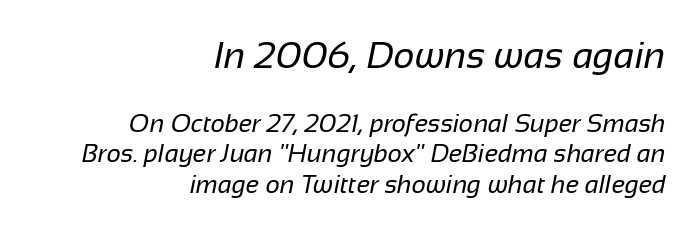
The image shows 37 px regular-weight sans-serif type; set right-aligned, line spacing 1.22x, normal letter spacing, not underlined; the first (top) block is 1.48x larger; low stroke contrast and a medium x-height.
